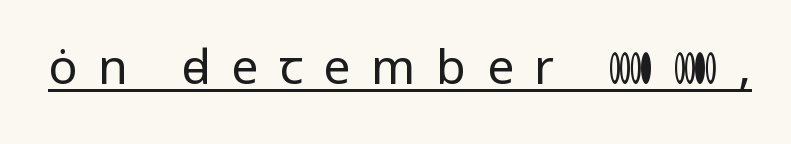
You could not count columns in this text — the font is proportionally spaced. Tracking here is generous; glyphs stand well apart from one another. Compared with a typical body face, this is equally light or lighter still. Font category for this specimen: sans-serif.
